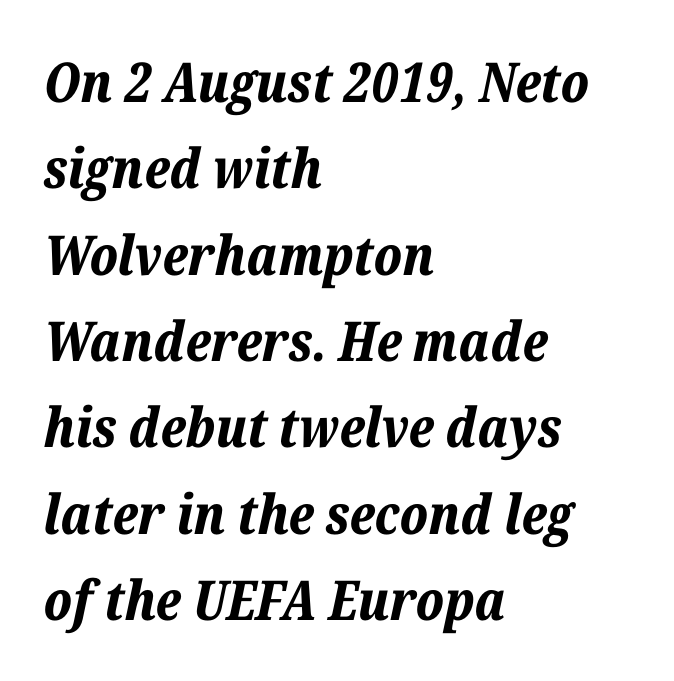
Q: Is the text bold? A: Yes.
Q: Is the text italic (slanted)? A: Yes, it leans right by about 12 degrees.
Q: Is the text underlined? A: No.
Q: How is the paragraph aligned? A: Left-aligned.
Q: Is the spacing between letters normal or unusually wide? A: Normal.
Q: Is the spacing between lines tight, normal or loose? A: Normal.
Q: Width (condensed, normal, or wide)? A: Normal.
Q: Stroke contrast? A: Low.
Q: x-height? A: Medium.
Q: Monospaced? A: No.
